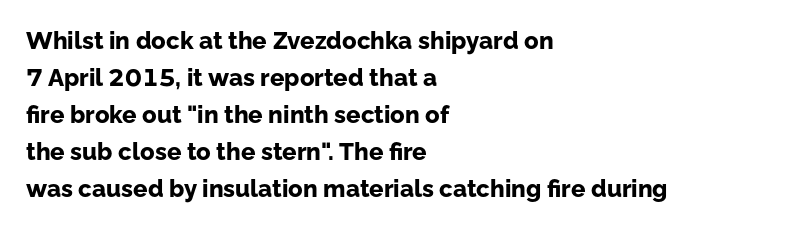
Q: Is the text bold? A: Yes.
Q: Is the text italic (slanted)? A: No, it is upright.
Q: Is the text underlined? A: No.
Q: How is the paragraph aligned? A: Left-aligned.
Q: Is the spacing between letters normal or unusually wide? A: Normal.
Q: Is the spacing between lines tight, normal or loose? A: Normal.
